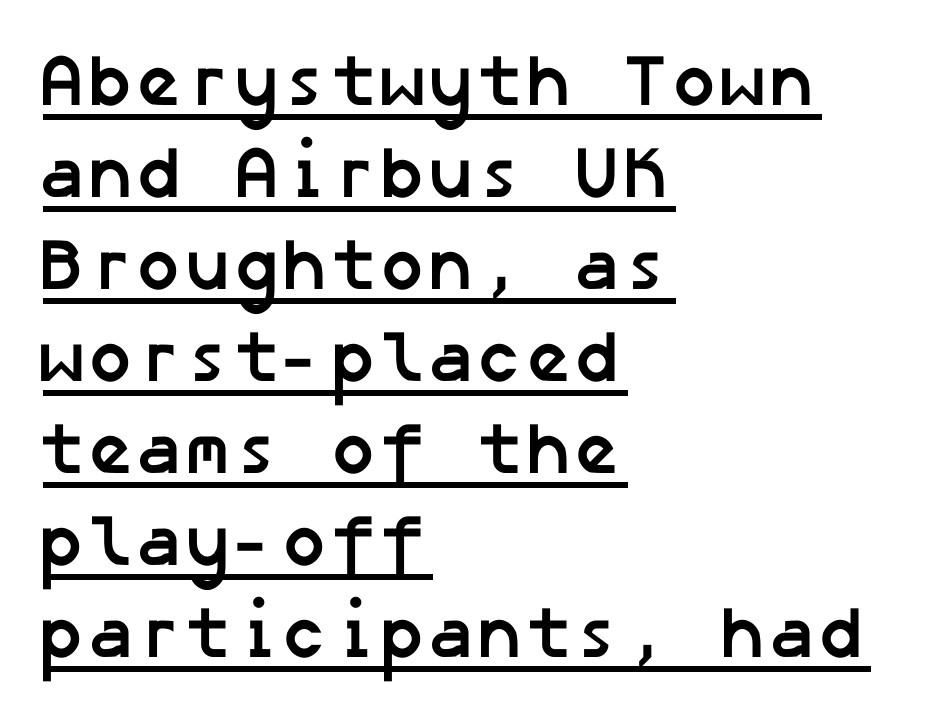
{"serif": "no", "bold": "yes", "weight": "semibold", "width": "normal", "stroke_contrast": "low", "x_height": "medium", "underline": "yes", "align": "left", "line_spacing": "normal", "line_spacing_ratio": 1.26, "letter_spacing": "normal", "letter_spacing_em": 0.0, "glyph_px": 73}
